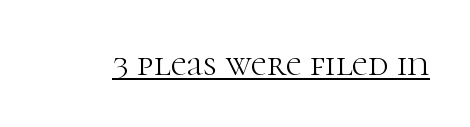
Is this a heavy cut? Hardly; it is regular or lighter. The letters advance in unequal steps, a hallmark of proportional type. Spacing between characters is what you'd get straight out of the box. The face used here appears with an underline applied. Regarding serifs, this sample has them.
